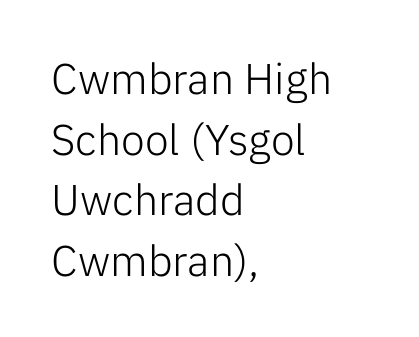
Q: Is the text bold? A: No.
Q: Is the text italic (slanted)? A: No, it is upright.
Q: Is the typeface a serif or a sans-serif typeface? A: Sans-serif.
Q: Is the text underlined? A: No.
Q: How is the paragraph aligned? A: Left-aligned.
Q: Is the spacing between letters normal or unusually wide? A: Normal.
Q: Is the spacing between lines tight, normal or loose? A: Normal.
Q: Width (condensed, normal, or wide)? A: Normal.
Q: Stroke contrast? A: Low.
Q: x-height? A: Medium.
Q: Monospaced? A: No.
